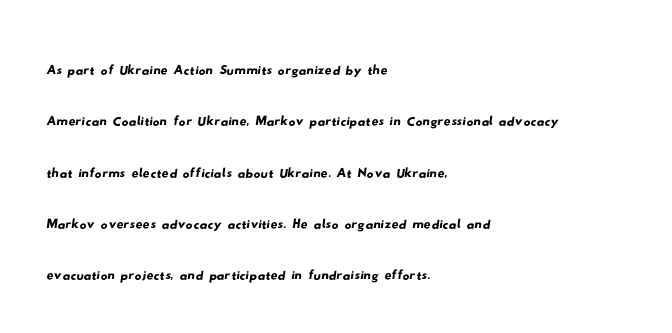
The image shows 34 px wide sans-serif type; set left-aligned, normal line spacing (1.51x), normal letter spacing, not underlined; low stroke contrast and a small x-height.
